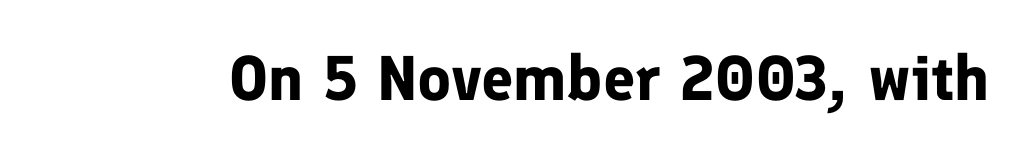
{"serif": "no", "italic": "no", "bold": "yes", "weight": "bold", "width": "normal", "stroke_contrast": "low", "x_height": "medium", "monospaced": "no", "underline": "no", "letter_spacing": "normal", "letter_spacing_em": 0.0, "glyph_px": 63}
